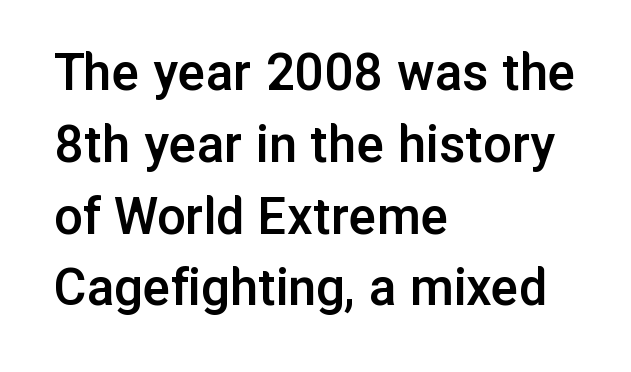
Q: Is the text bold? A: Semi-bold.
Q: Is the text italic (slanted)? A: No, it is upright.
Q: Is the typeface a serif or a sans-serif typeface? A: Sans-serif.
Q: Is the text underlined? A: No.
Q: How is the paragraph aligned? A: Left-aligned.
Q: Is the spacing between letters normal or unusually wide? A: Normal.
Q: Is the spacing between lines tight, normal or loose? A: Normal.
Q: Width (condensed, normal, or wide)? A: Normal.
Q: Stroke contrast? A: Low.
Q: x-height? A: Medium.
Q: Monospaced? A: No.
